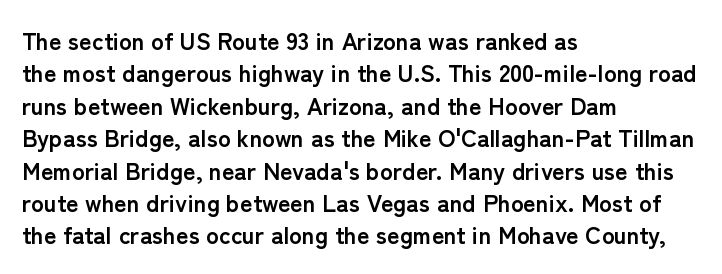
Q: Is the text bold? A: Yes.
Q: Is the text italic (slanted)? A: No, it is upright.
Q: Is the text underlined? A: No.
Q: How is the paragraph aligned? A: Left-aligned.
Q: Is the spacing between letters normal or unusually wide? A: Normal.
Q: Is the spacing between lines tight, normal or loose? A: Normal.
